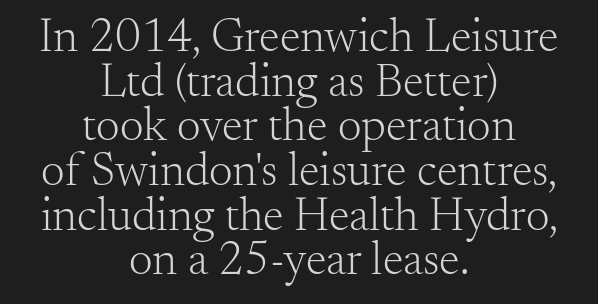
The image shows 47 px light serif type, upright; set centered, tight line spacing (0.95x), normal letter spacing, not underlined; medium stroke contrast and a small x-height.
